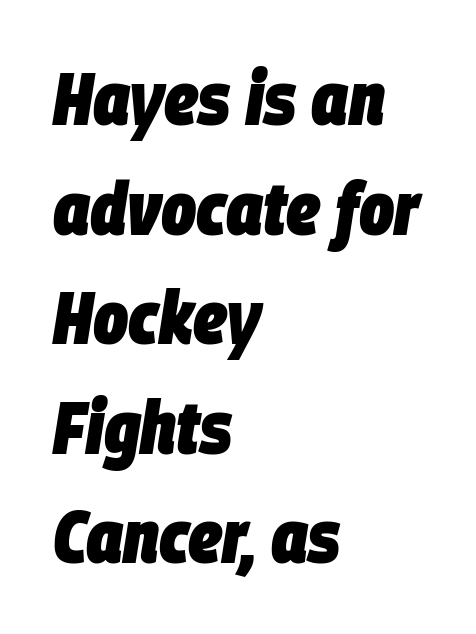
{"italic": "yes", "lean": "right", "slant_degrees": 9, "bold": "yes", "weight": "heavy", "width": "condensed", "stroke_contrast": "low", "x_height": "large", "monospaced": "no", "underline": "no", "align": "left", "line_spacing": "normal", "line_spacing_ratio": 1.48, "letter_spacing": "normal", "letter_spacing_em": 0.0, "glyph_px": 74}
